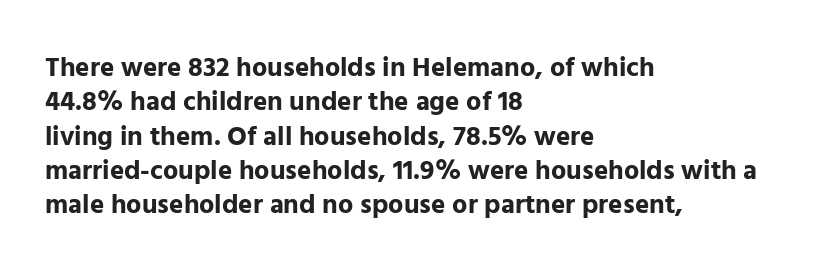
{"italic": "no", "bold": "yes", "underline": "no", "align": "left", "line_spacing": "normal", "line_spacing_ratio": 1.27, "letter_spacing": "normal", "letter_spacing_em": 0.0, "glyph_px": 27}
